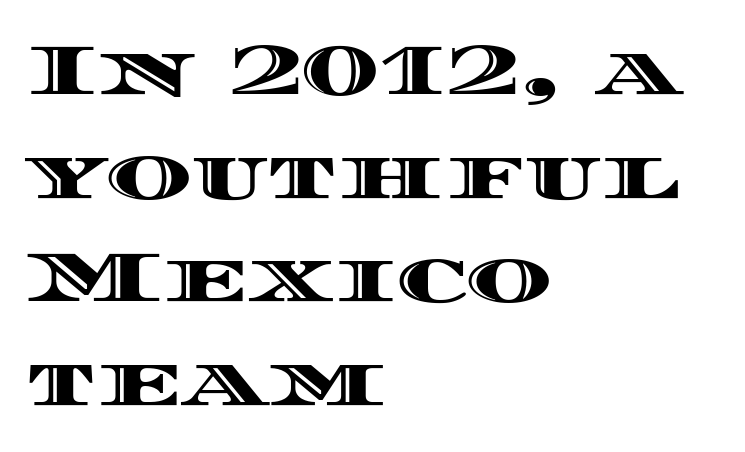
Horizontal alignment here is leftward, the default for most running prose. Nobody drew a line under any word here. Is there any slant? The stems are plumb. Default kerning and tracking; the words read as compact shapes. The passage shown is typed in a proportional face where columns would drift. Regular leading.
